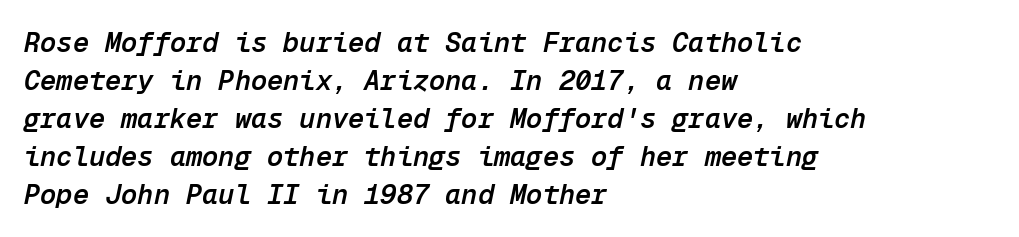
{"italic": "yes", "lean": "right", "slant_degrees": 12, "bold": "semi", "underline": "no", "align": "left", "line_spacing": "normal", "line_spacing_ratio": 1.41, "letter_spacing": "normal", "letter_spacing_em": 0.0, "glyph_px": 27}
